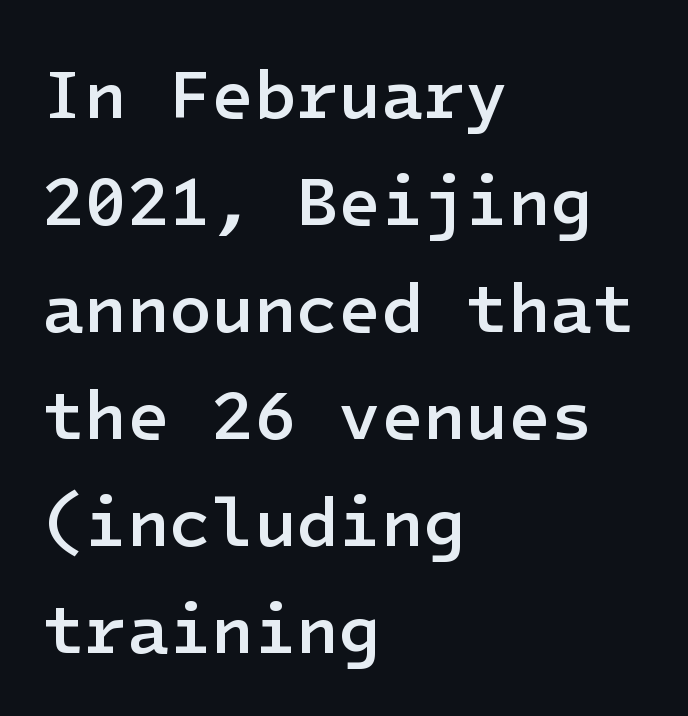
A semibold gives these letters moderate extra thickness, short of bold. Typographically, this falls in the sans-serif category. Short note: letters normally spaced. Does the copy run flush right? No — it runs flush left. Whoever set this chose a conventional vertical rhythm.
